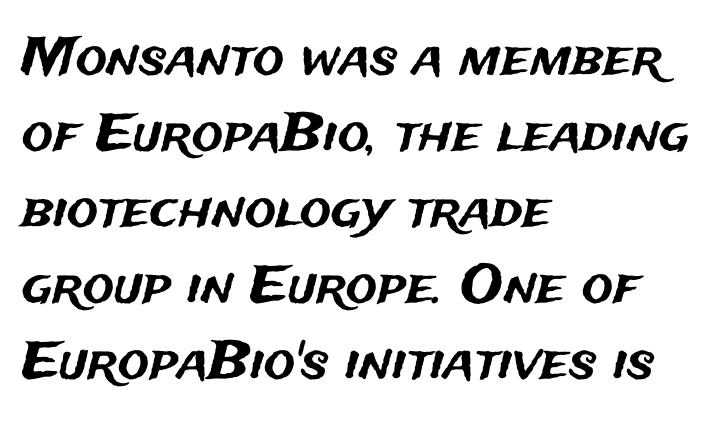
The image shows 52 px sans-serif type; set left-aligned, normal line spacing (1.46x), normal letter spacing, not underlined; medium stroke contrast and a medium x-height.
